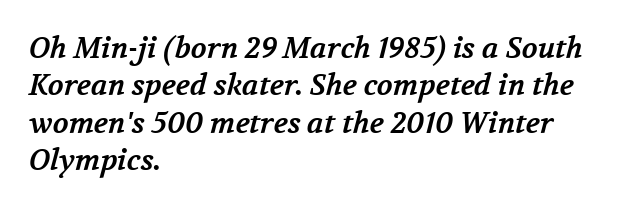
{"serif": "yes", "bold": "yes", "weight": "bold", "width": "normal", "stroke_contrast": "medium", "x_height": "medium", "monospaced": "no", "underline": "no", "align": "left", "line_spacing": "normal", "line_spacing_ratio": 1.29, "letter_spacing": "normal", "letter_spacing_em": 0.0, "glyph_px": 29}
